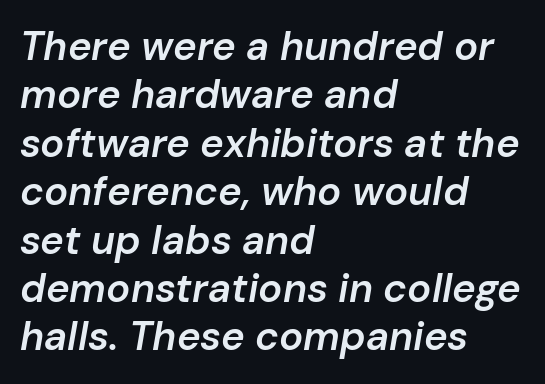
Q: Is the text bold? A: Semi-bold.
Q: Is the text italic (slanted)? A: Yes, it leans right by about 10 degrees.
Q: Is the text underlined? A: No.
Q: How is the paragraph aligned? A: Left-aligned.
Q: Is the spacing between letters normal or unusually wide? A: Normal.
Q: Width (condensed, normal, or wide)? A: Normal.
Q: Stroke contrast? A: Low.
Q: x-height? A: Medium.
Q: Monospaced? A: No.
